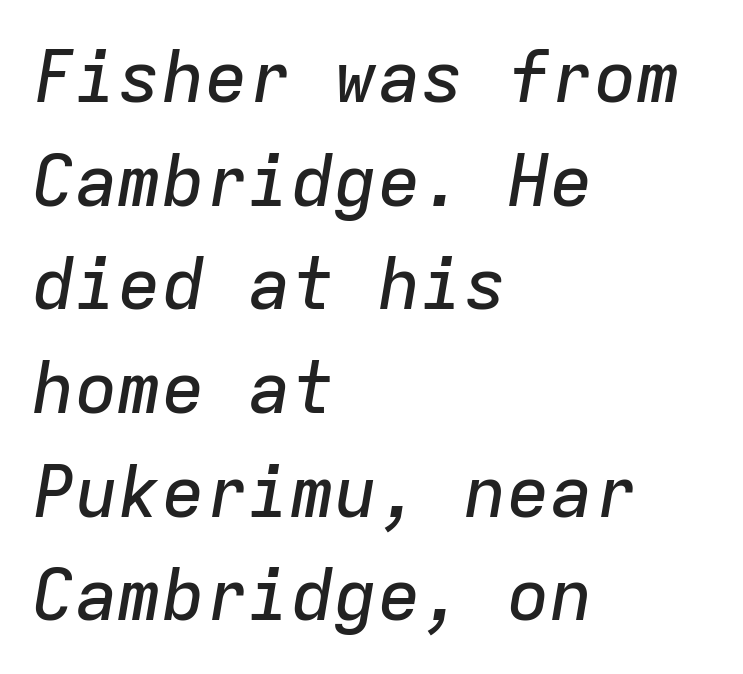
{"italic": "yes", "lean": "right", "slant_degrees": 9, "width": "normal", "stroke_contrast": "low", "x_height": "medium", "monospaced": "yes", "underline": "no", "align": "left", "line_spacing": "normal", "line_spacing_ratio": 1.44, "letter_spacing": "normal", "letter_spacing_em": 0.0, "glyph_px": 72}
